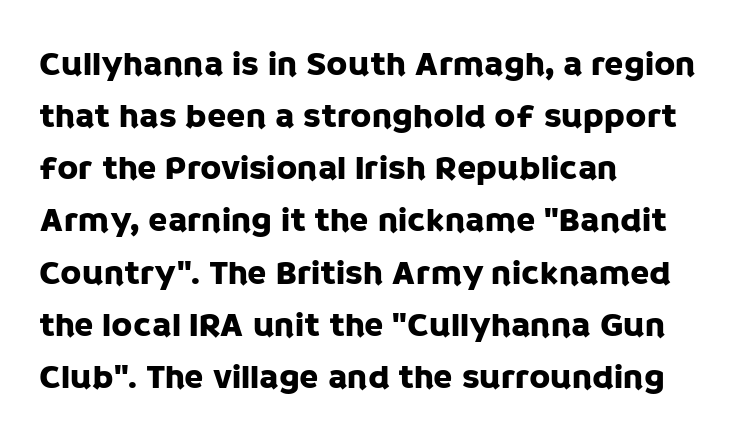
The rendering keeps characters at their native spacing. A normal amount of white space separates one row of letters from the next. Just letters on the line, the space beneath them empty. The glyphs in this specimen are sans serif.
